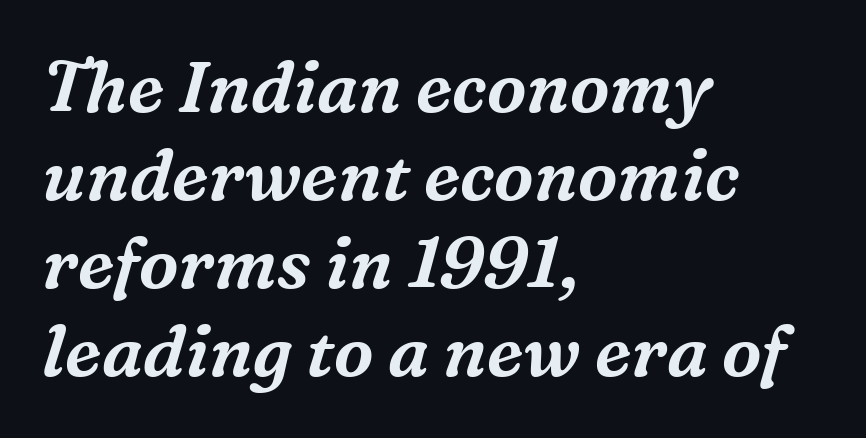
Italic? Definitely — the glyphs are oblique. The passage shown is not underscored anywhere. Nobody touched the tracking dial on this one. The type family on display is of the serif kind.
